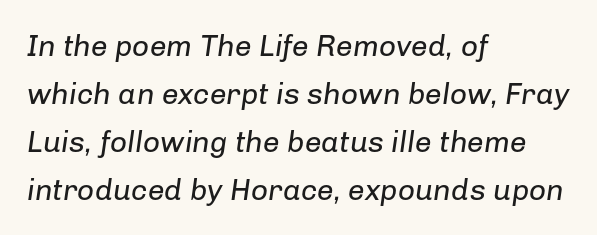
Q: Is the text bold? A: No.
Q: Is the text italic (slanted)? A: Yes, it leans right by about 8 degrees.
Q: Is the text underlined? A: No.
Q: How is the paragraph aligned? A: Left-aligned.
Q: Is the spacing between letters normal or unusually wide? A: Normal.
Q: Is the spacing between lines tight, normal or loose? A: Normal.
Q: Width (condensed, normal, or wide)? A: Normal.
Q: Stroke contrast? A: Low.
Q: x-height? A: Medium.
Q: Monospaced? A: No.
